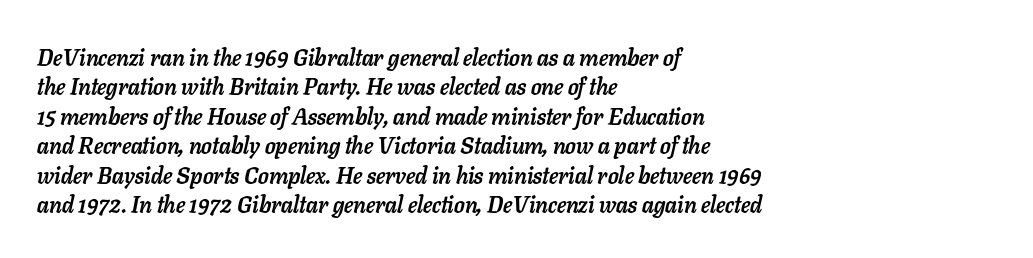
Q: Is the text bold? A: Yes.
Q: Is the text italic (slanted)? A: Yes, it leans right by about 11 degrees.
Q: Is the text underlined? A: No.
Q: How is the paragraph aligned? A: Left-aligned.
Q: Is the spacing between letters normal or unusually wide? A: Normal.
Q: Is the spacing between lines tight, normal or loose? A: Normal.
